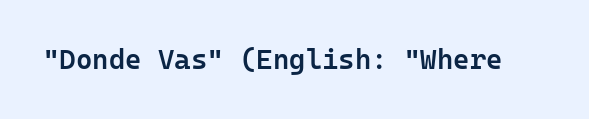
A typesetter would call this zero additional tracking. The string is rendered with underlining switched off. Notice how the stems are strictly vertical — no italics here. Stroke terminals: plain, sans-serif.
